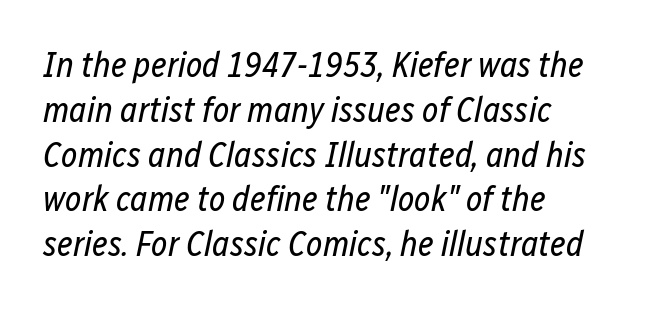
Q: Is the text bold? A: No.
Q: Is the text italic (slanted)? A: Yes, it leans right by about 12 degrees.
Q: Is the text underlined? A: No.
Q: How is the paragraph aligned? A: Left-aligned.
Q: Is the spacing between letters normal or unusually wide? A: Normal.
Q: Is the spacing between lines tight, normal or loose? A: Normal.
Q: Width (condensed, normal, or wide)? A: Condensed.
Q: Stroke contrast? A: Low.
Q: x-height? A: Medium.
Q: Monospaced? A: No.
